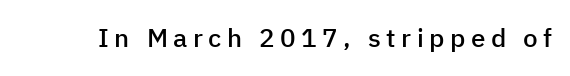
Q: Is the text bold? A: Semi-bold.
Q: Is the text italic (slanted)? A: No, it is upright.
Q: Is the text underlined? A: No.
Q: Is the spacing between letters normal or unusually wide? A: Unusually wide.
